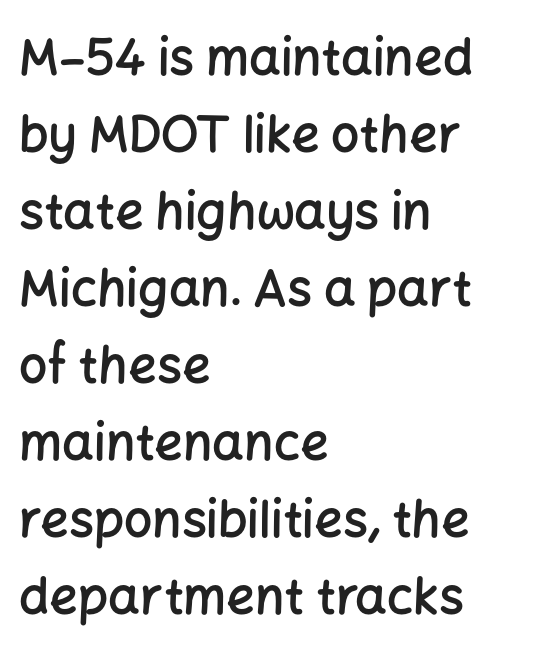
{"serif": "no", "italic": "no", "bold": "semi", "weight": "semibold", "width": "normal", "stroke_contrast": "low", "x_height": "medium", "monospaced": "no", "underline": "no", "align": "left", "line_spacing": "normal", "line_spacing_ratio": 1.54, "letter_spacing": "normal", "letter_spacing_em": 0.0, "glyph_px": 50}
